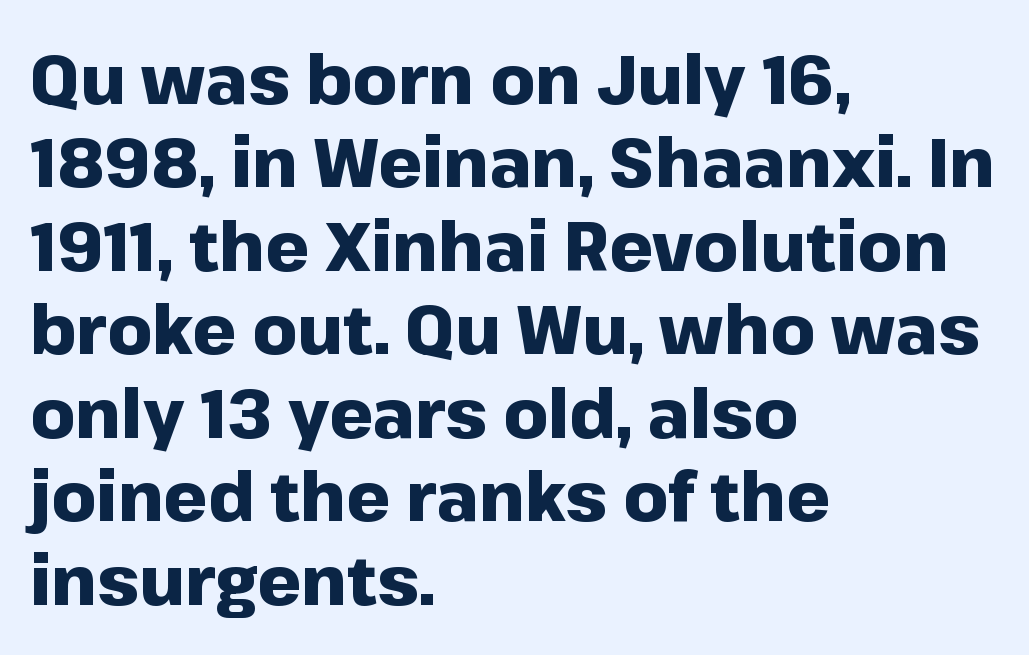
{"serif": "no", "italic": "no", "bold": "yes", "weight": "heavy", "width": "normal", "stroke_contrast": "low", "x_height": "medium", "monospaced": "no", "underline": "no", "align": "left", "line_spacing_ratio": 1.21, "letter_spacing": "normal", "letter_spacing_em": 0.0, "glyph_px": 69}
